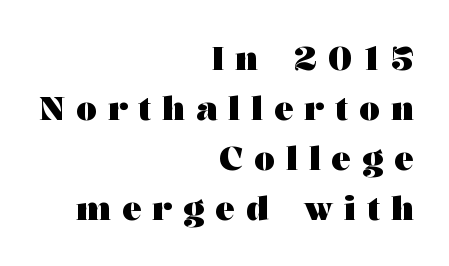
The image shows 33 px heavy, wide serif type, upright; set right-aligned, normal line spacing (1.52x), unusually wide letter spacing (+0.33 em), not underlined; medium stroke contrast and a medium x-height.
